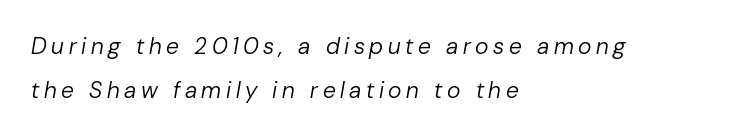
{"italic": "yes", "lean": "right", "slant_degrees": 10, "bold": "no", "underline": "no", "align": "left", "line_spacing": "loose", "line_spacing_ratio": 1.93, "letter_spacing": "wide", "letter_spacing_em": 0.2, "glyph_px": 23}
